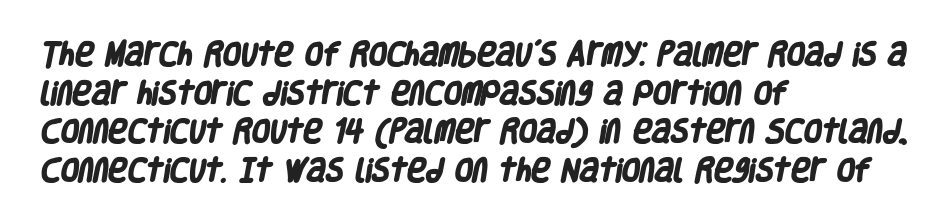
Q: Is the text bold? A: Yes.
Q: Is the text underlined? A: No.
Q: How is the paragraph aligned? A: Left-aligned.
Q: Is the spacing between letters normal or unusually wide? A: Normal.
Q: Is the spacing between lines tight, normal or loose? A: Normal.
